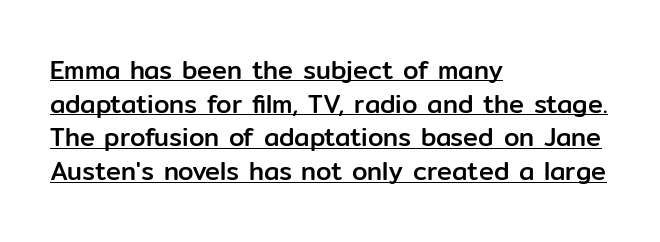
Style check: upright. The space between consecutive lines is moderate. Each word holds together tightly as a unit, with standard inter-letter gaps. Line starts are locked; line ends wander. Quick note: underline on.
